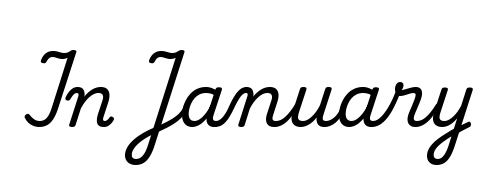
The image shows 74 px text type; set normal letter spacing, not underlined; medium stroke contrast and a small x-height.
